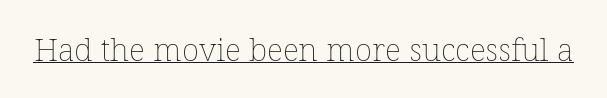
The image shows 32 px thin type, upright; set normal letter spacing, underlined; low stroke contrast and a medium x-height.
